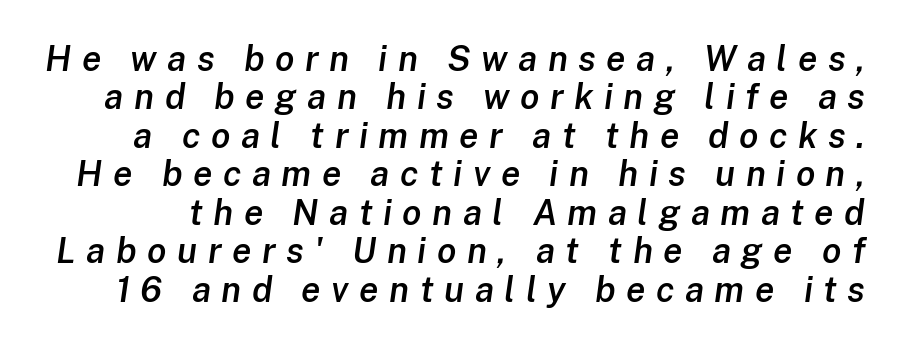
The image shows 35 px semibold type, italic (leaning right); set tight line spacing (1.1x), unusually wide letter spacing (+0.3 em), not underlined; low stroke contrast and a medium x-height.
